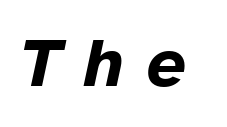
The image shows 69 px bold type, italic (leaning right); set unusually wide letter spacing (+0.33 em), not underlined; low stroke contrast and a medium x-height.
